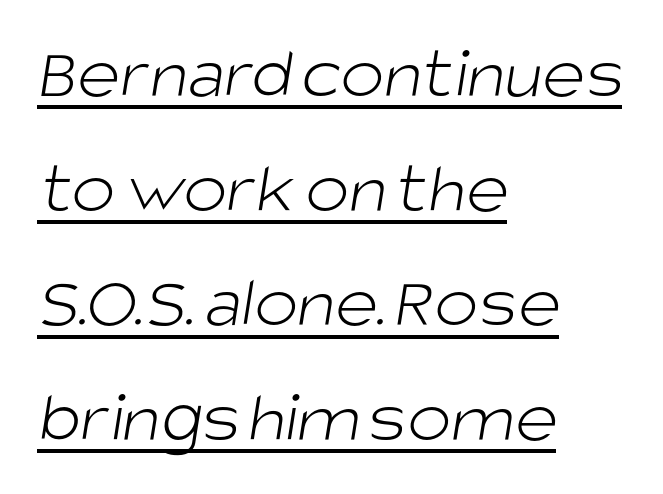
Q: Is the text bold? A: No.
Q: Is the typeface a serif or a sans-serif typeface? A: Sans-serif.
Q: Is the text underlined? A: Yes.
Q: How is the paragraph aligned? A: Left-aligned.
Q: Is the spacing between letters normal or unusually wide? A: Normal.
Q: Is the spacing between lines tight, normal or loose? A: Normal.
Q: Width (condensed, normal, or wide)? A: Normal.
Q: Stroke contrast? A: Low.
Q: x-height? A: Large.
Q: Monospaced? A: No.
